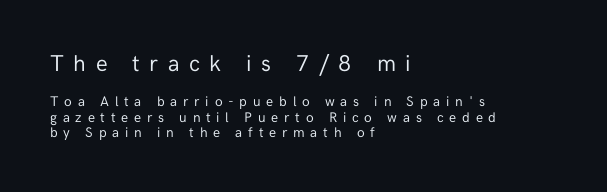
{"italic": "no", "bold": "no", "underline": "no", "align": "left", "line_spacing": "tight", "line_spacing_ratio": 1.09, "letter_spacing": "wide", "letter_spacing_em": 0.41, "larger_block": "first", "size_ratio": 1.64, "glyph_px": 23}
